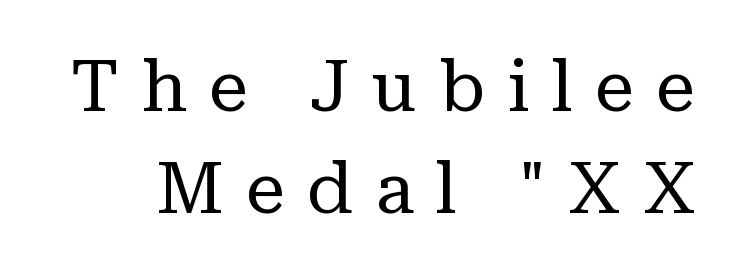
Q: Is the text bold? A: No.
Q: Is the text italic (slanted)? A: No, it is upright.
Q: Is the typeface a serif or a sans-serif typeface? A: Serif.
Q: Is the text underlined? A: No.
Q: Is the spacing between letters normal or unusually wide? A: Unusually wide.
Q: Is the spacing between lines tight, normal or loose? A: Normal.
Q: Width (condensed, normal, or wide)? A: Normal.
Q: Stroke contrast? A: Low.
Q: x-height? A: Medium.
Q: Monospaced? A: No.
